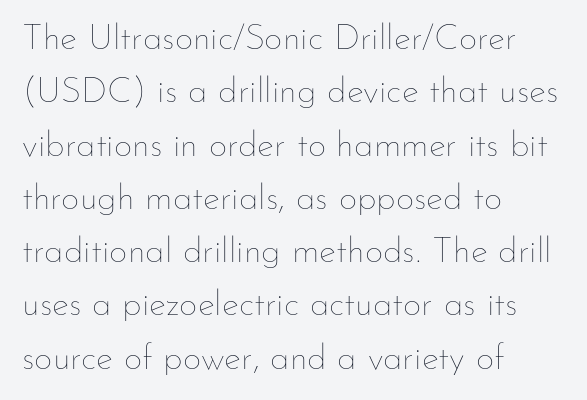
{"italic": "no", "bold": "no", "weight": "thin", "width": "normal", "stroke_contrast": "low", "x_height": "small", "monospaced": "no", "underline": "no", "align": "left", "line_spacing": "normal", "line_spacing_ratio": 1.48, "letter_spacing": "normal", "letter_spacing_em": 0.0, "glyph_px": 36}
